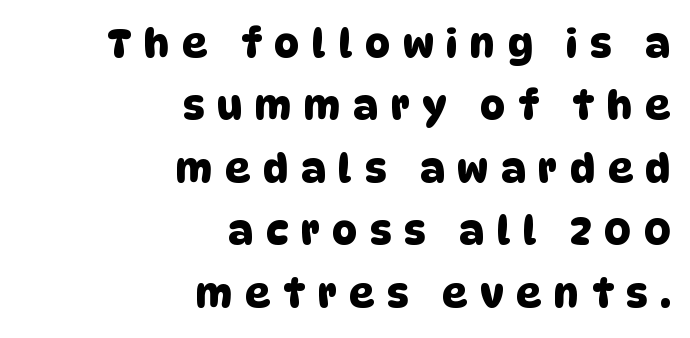
{"serif": "no", "width": "normal", "stroke_contrast": "low", "x_height": "large", "monospaced": "no", "underline": "no", "align": "right", "line_spacing": "normal", "line_spacing_ratio": 1.6, "letter_spacing": "wide", "letter_spacing_em": 0.33, "glyph_px": 39}
